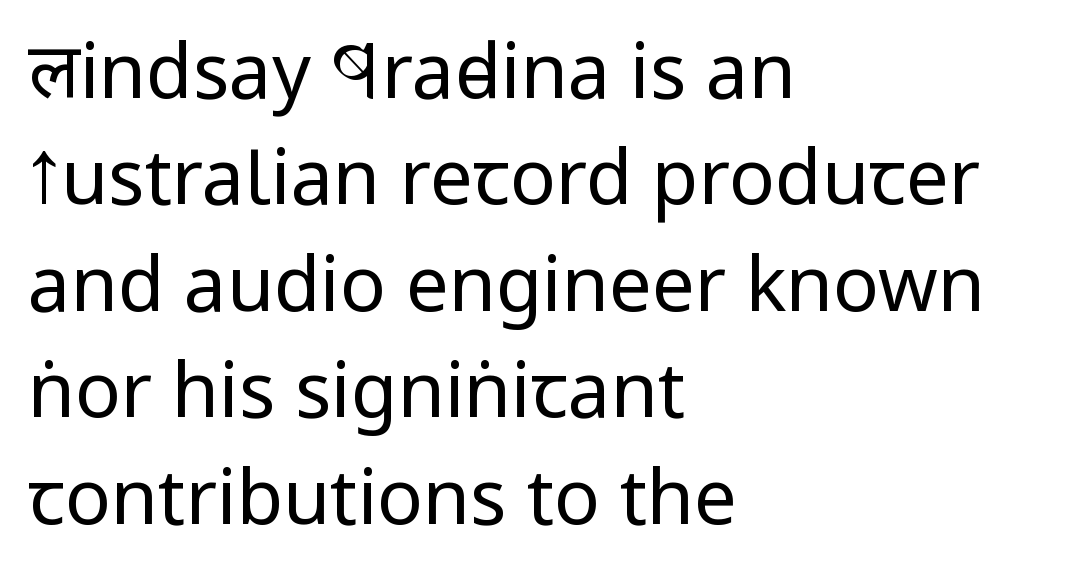
Q: Is the text bold? A: No.
Q: Is the text italic (slanted)? A: No, it is upright.
Q: Is the typeface a serif or a sans-serif typeface? A: Sans-serif.
Q: Is the text underlined? A: No.
Q: How is the paragraph aligned? A: Left-aligned.
Q: Is the spacing between letters normal or unusually wide? A: Normal.
Q: Is the spacing between lines tight, normal or loose? A: Normal.
Q: Width (condensed, normal, or wide)? A: Condensed.
Q: Stroke contrast? A: Low.
Q: x-height? A: Large.
Q: Monospaced? A: No.
